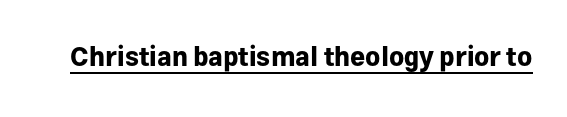
The image shows 26 px bold type, upright; set normal letter spacing, underlined.
